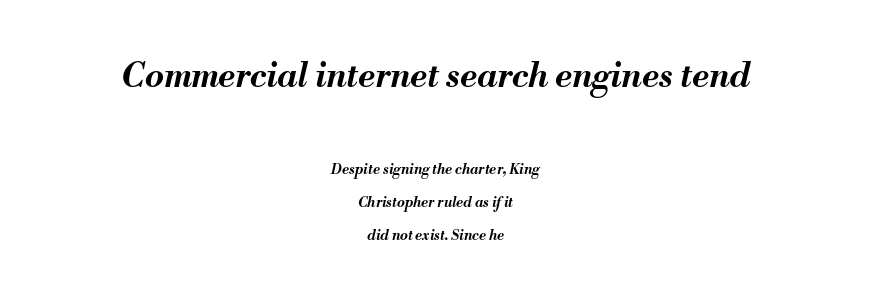
The image shows 34 px bold type, italic (leaning right); set centered, loose line spacing (2.33x), normal letter spacing, not underlined; the first (top) block is 2.43x larger; medium stroke contrast and a small x-height.
